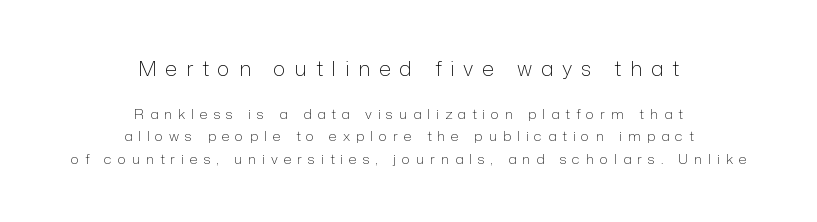
The image shows 21 px text type, upright; set centered, normal line spacing (1.59x), unusually wide letter spacing (+0.42 em), not underlined; the first (top) block is 1.5x larger.
